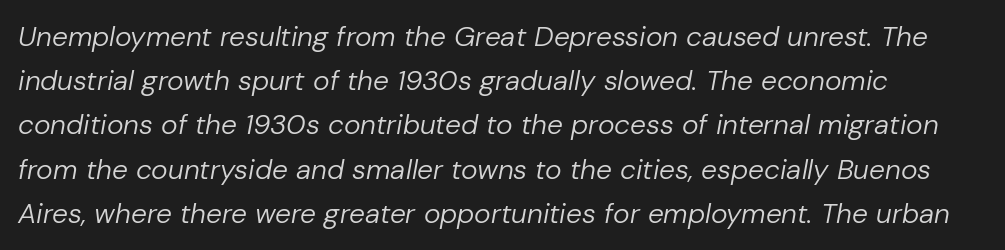
The image shows 28 px regular-weight type, italic (leaning right); set left-aligned, normal line spacing (1.58x), normal letter spacing, not underlined; low stroke contrast and a medium x-height.
